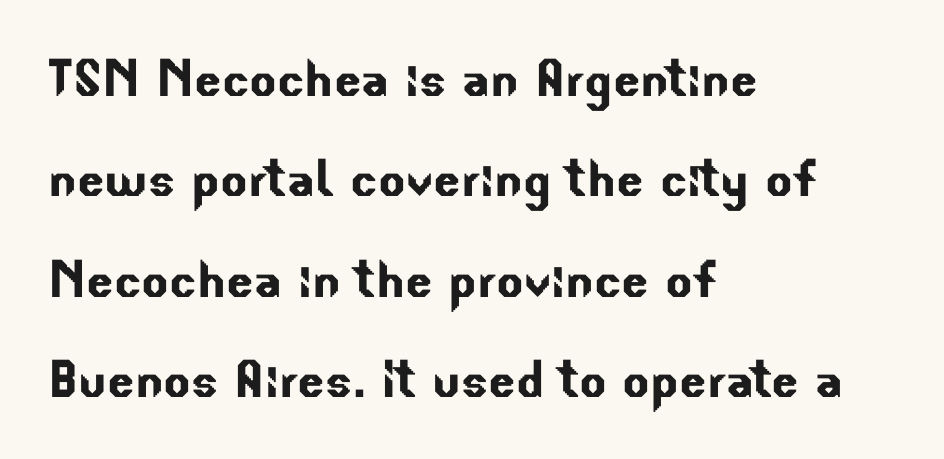
This rendering leaves character spacing at its baseline value. Compared with typical paragraphs, the rows here are spaced about the same. No feet cap the strokes, marking this as sans-serif type. Teacher's note: observe the even left margin — that is flush-left alignment. Do the characters align in a grid? No, the font is proportional.
